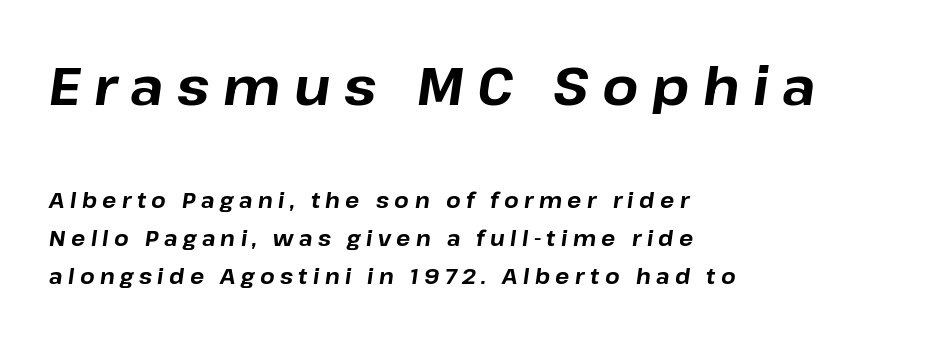
The image shows 52 px bold type, italic (leaning right); set left-aligned, line spacing 1.81x, unusually wide letter spacing (+0.26 em), not underlined; the first (top) block is 2.48x larger; low stroke contrast and a medium x-height.
